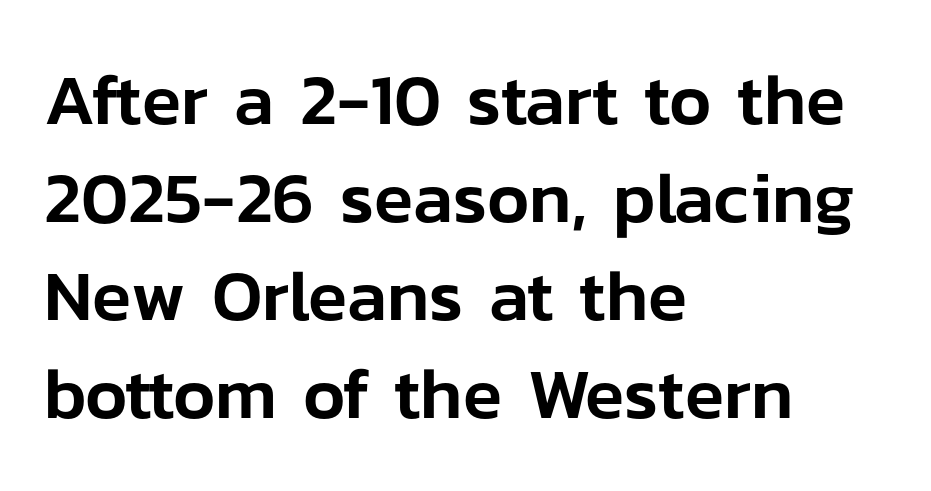
The designer went with a sans here, leaving each stem footless. Every stem runs plumb, perpendicular to the baseline. Here the designer chose a conventional face with non-uniform glyph widths. The paragraph has a hard left edge and a soft right edge. The baseline area is clear.
